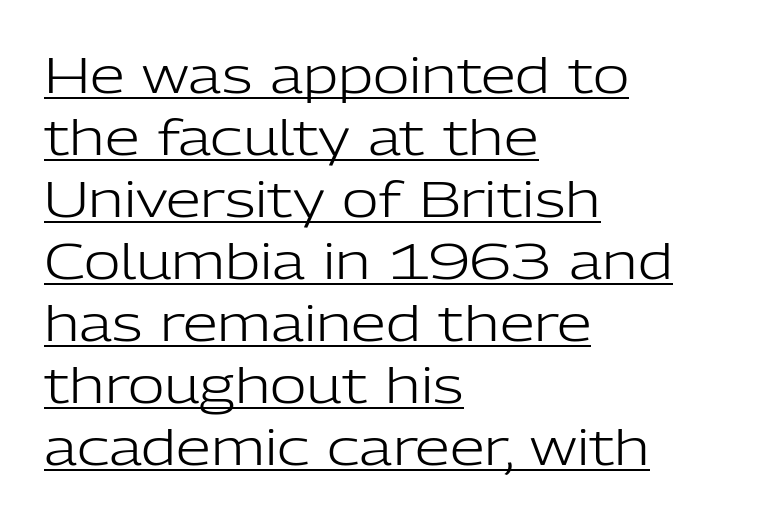
{"serif": "no", "italic": "no", "bold": "no", "weight": "light", "width": "normal", "stroke_contrast": "low", "x_height": "medium", "monospaced": "no", "underline": "yes", "align": "left", "line_spacing_ratio": 1.24, "letter_spacing": "normal", "letter_spacing_em": 0.0, "glyph_px": 50}
